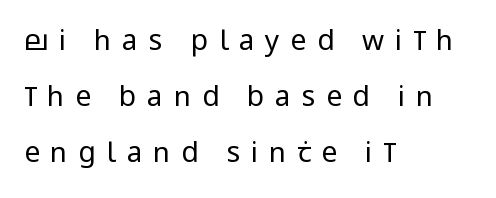
Q: Is the text bold? A: No.
Q: Is the text italic (slanted)? A: No, it is upright.
Q: Is the typeface a serif or a sans-serif typeface? A: Sans-serif.
Q: Is the text underlined? A: No.
Q: How is the paragraph aligned? A: Left-aligned.
Q: Is the spacing between letters normal or unusually wide? A: Unusually wide.
Q: Is the spacing between lines tight, normal or loose? A: Loose.
Q: Width (condensed, normal, or wide)? A: Condensed.
Q: Stroke contrast? A: Low.
Q: x-height? A: Large.
Q: Monospaced? A: No.
